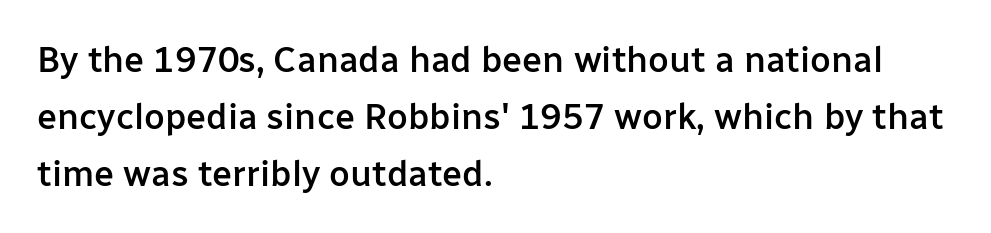
Q: Is the text bold? A: Semi-bold.
Q: Is the text italic (slanted)? A: No, it is upright.
Q: Is the typeface a serif or a sans-serif typeface? A: Sans-serif.
Q: Is the text underlined? A: No.
Q: How is the paragraph aligned? A: Left-aligned.
Q: Is the spacing between letters normal or unusually wide? A: Normal.
Q: Is the spacing between lines tight, normal or loose? A: Normal.
Q: Width (condensed, normal, or wide)? A: Normal.
Q: Stroke contrast? A: Low.
Q: x-height? A: Medium.
Q: Monospaced? A: No.
